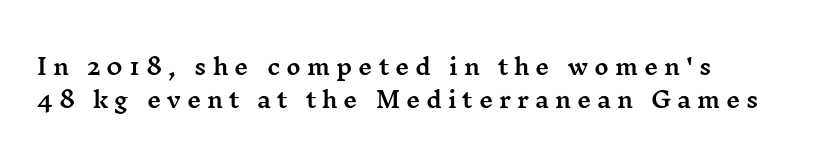
The image shows 22 px text type, upright; set left-aligned, normal line spacing (1.48x), unusually wide letter spacing (+0.27 em), not underlined.
